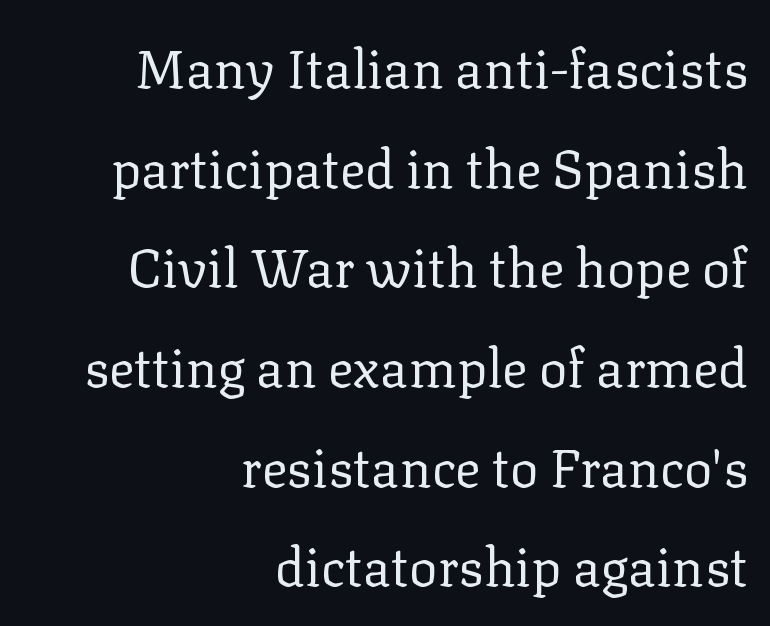
Yep, those are serifs on the letters. Default kerning and tracking; the words read as compact shapes. Type without underlining. This is the regular roman posture of the typeface. Each letter keeps its own natural width here, so spacing adapts to shape. A light-to-regular cut is what we see here.
